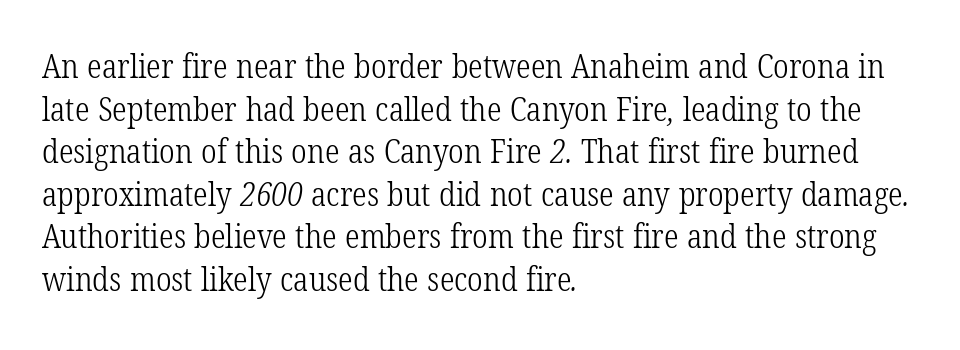
{"serif": "yes", "bold": "no", "weight": "light", "width": "condensed", "stroke_contrast": "low", "x_height": "medium", "monospaced": "no", "underline": "no", "align": "left", "line_spacing": "normal", "line_spacing_ratio": 1.29, "letter_spacing": "normal", "letter_spacing_em": 0.0, "glyph_px": 33}
